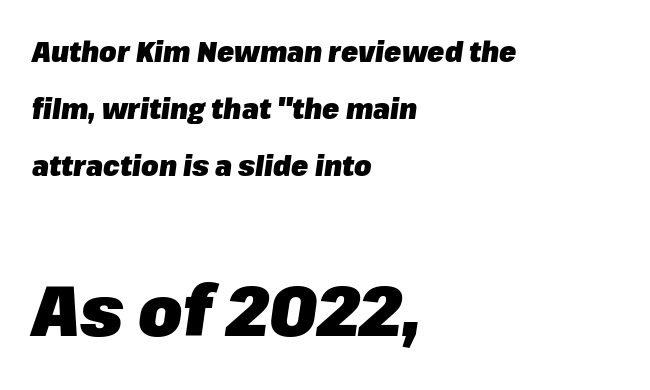
Q: Is the text bold? A: Yes.
Q: Is the text italic (slanted)? A: Yes, it leans right by about 8 degrees.
Q: Is the text underlined? A: No.
Q: How is the paragraph aligned? A: Left-aligned.
Q: Is the spacing between letters normal or unusually wide? A: Normal.
Q: Is the spacing between lines tight, normal or loose? A: Loose.
Q: Which block of text is set in a larger size, the first (top) or the second (bottom)? A: The second (bottom) one.
Q: Width (condensed, normal, or wide)? A: Normal.
Q: Stroke contrast? A: Low.
Q: x-height? A: Medium.
Q: Monospaced? A: No.
